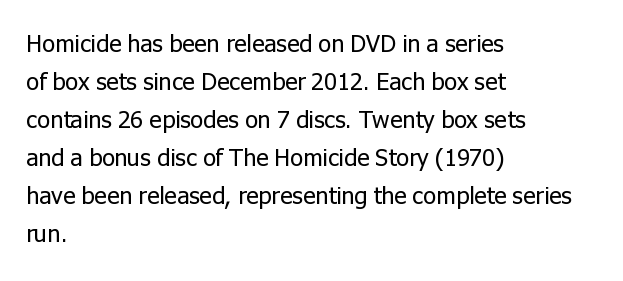
The image shows 24 px text type, upright; set left-aligned, normal line spacing (1.58x), normal letter spacing, not underlined.
